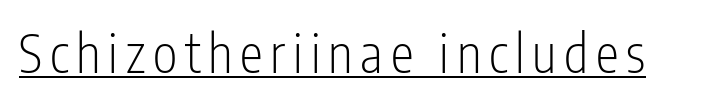
The image shows 52 px light, condensed sans-serif type, upright; set underlined; low stroke contrast and a medium x-height.
